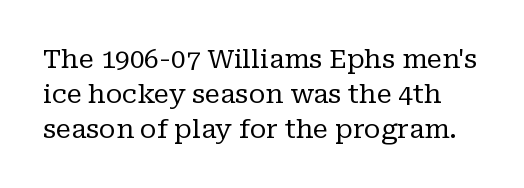
Style check: upright. Notice how descenders clear the ascenders below comfortably — that's standard leading. The passage shown is not underscored anywhere. Compared with typical body copy, the letter spacing here is the same. The characters are drawn with everyday or finer stroke widths.
